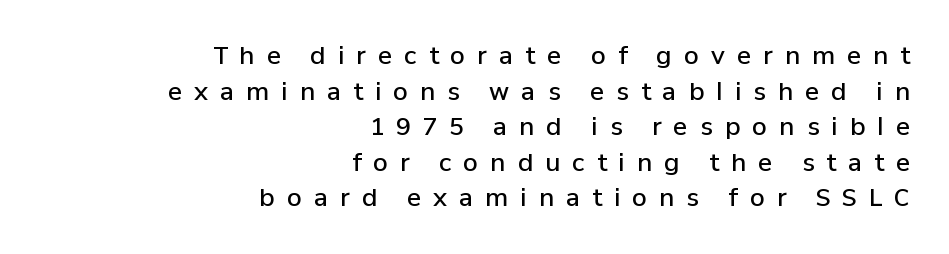
Q: Is the text bold? A: Semi-bold.
Q: Is the text italic (slanted)? A: No, it is upright.
Q: Is the text underlined? A: No.
Q: How is the paragraph aligned? A: Right-aligned.
Q: Is the spacing between letters normal or unusually wide? A: Unusually wide.
Q: Is the spacing between lines tight, normal or loose? A: Normal.
